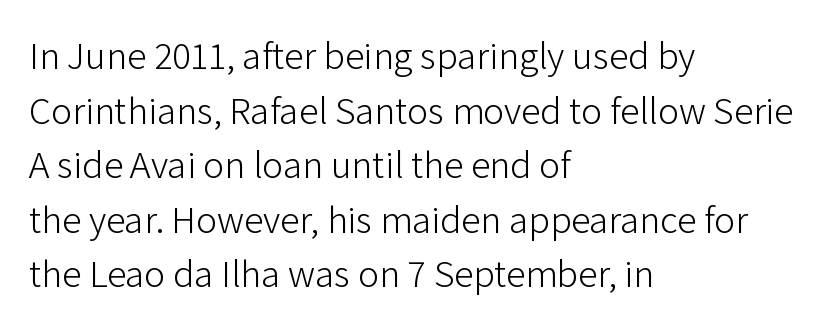
The image shows 39 px light sans-serif type, upright; set left-aligned, normal line spacing (1.4x), normal letter spacing, not underlined; low stroke contrast and a medium x-height.
